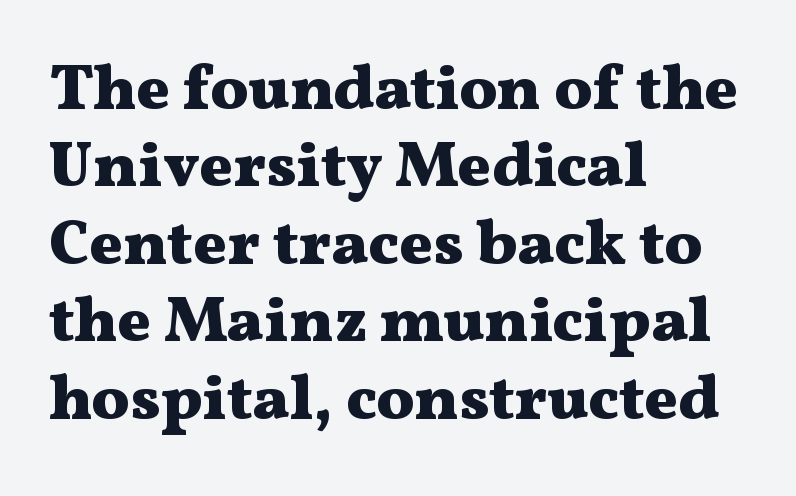
{"serif": "yes", "italic": "no", "bold": "yes", "weight": "heavy", "width": "wide", "stroke_contrast": "medium", "x_height": "medium", "monospaced": "no", "underline": "no", "align": "left", "line_spacing_ratio": 1.23, "letter_spacing": "normal", "letter_spacing_em": 0.0, "glyph_px": 63}
